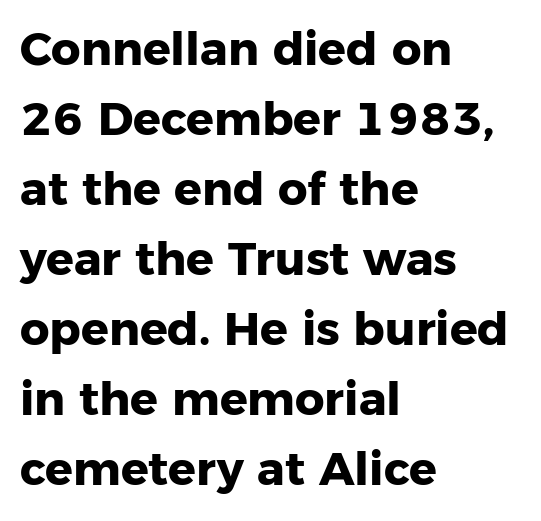
{"serif": "no", "italic": "no", "bold": "yes", "weight": "heavy", "width": "normal", "stroke_contrast": "low", "x_height": "medium", "monospaced": "no", "underline": "no", "align": "left", "line_spacing": "normal", "line_spacing_ratio": 1.52, "letter_spacing": "normal", "letter_spacing_em": 0.0, "glyph_px": 46}
